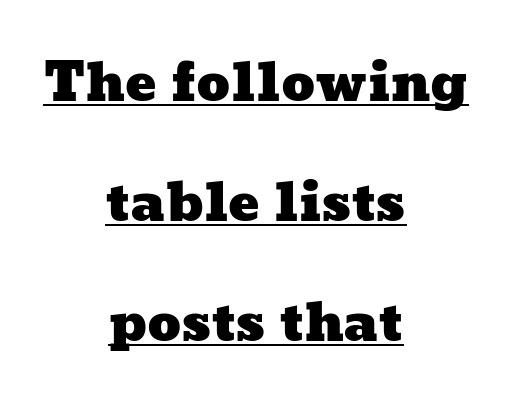
{"width": "wide", "stroke_contrast": "low", "x_height": "medium", "monospaced": "no", "underline": "yes", "align": "center", "line_spacing": "loose", "line_spacing_ratio": 2.31, "letter_spacing": "normal", "letter_spacing_em": 0.0, "glyph_px": 52}
